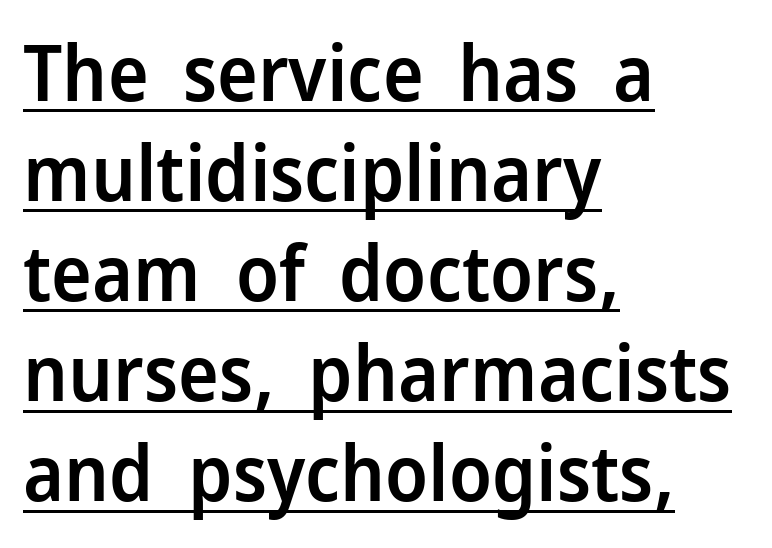
Spacing verdict: proportional, widths tailored to each character. The text block is weighted toward the left margin, trailing off unevenly rightward. In designer terms, the underline attribute is active on this setting. The lettering holds an erect, upright posture throughout. The type is set solid horizontally, with unmodified tracking.
